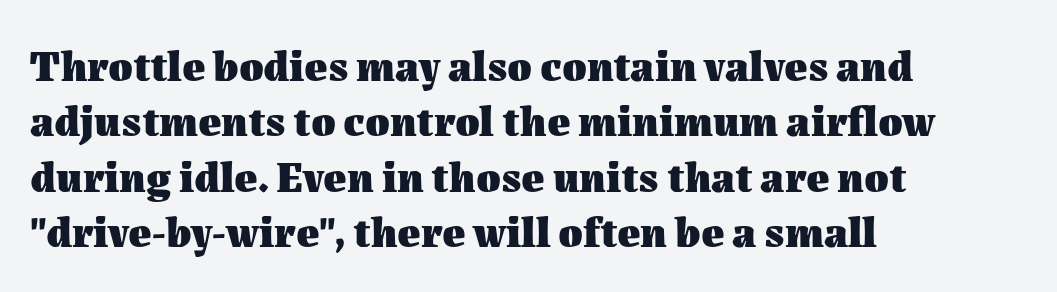
{"italic": "no", "bold": "yes", "weight": "heavy", "width": "normal", "stroke_contrast": "medium", "x_height": "medium", "monospaced": "no", "underline": "no", "align": "left", "line_spacing": "normal", "line_spacing_ratio": 1.26, "letter_spacing": "normal", "letter_spacing_em": 0.0, "glyph_px": 44}
